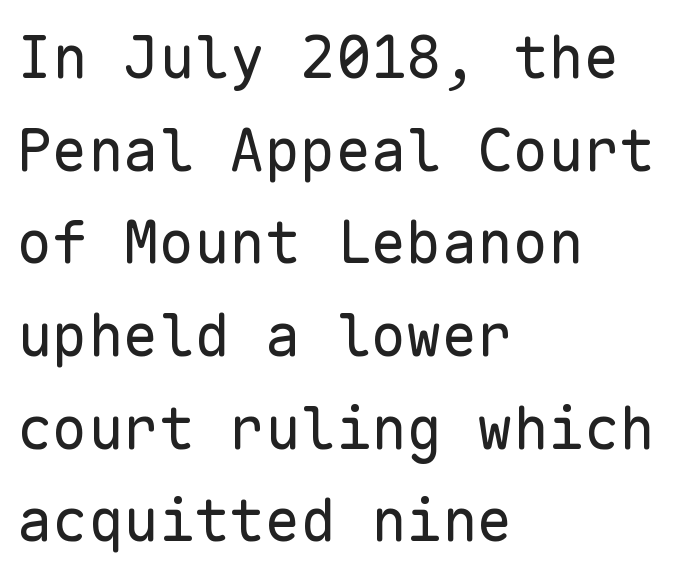
{"serif": "no", "italic": "no", "bold": "no", "weight": "regular", "width": "normal", "stroke_contrast": "low", "x_height": "medium", "monospaced": "yes", "underline": "no", "align": "left", "line_spacing": "normal", "line_spacing_ratio": 1.57, "letter_spacing": "normal", "letter_spacing_em": 0.0, "glyph_px": 59}
